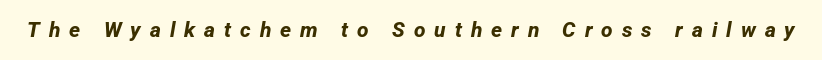
The image shows 21 px bold type; set unusually wide letter spacing (+0.43 em), not underlined.
